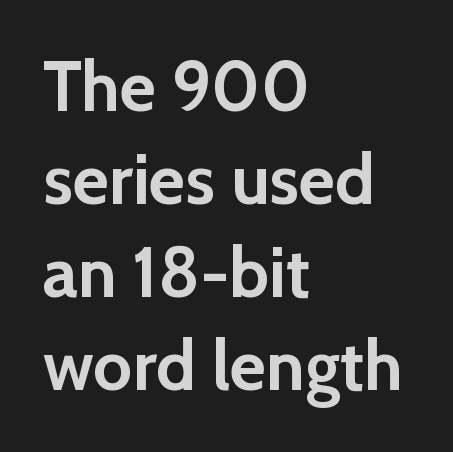
The passage shown is not underscored anywhere. How heavy is the stroke? Heavy — this is a bold. Tracking here is standard; glyphs follow each other at the usual distance. Designer's note — italics off, roman on.
